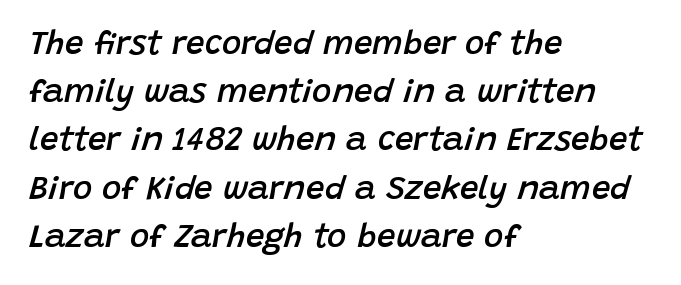
The image shows 33 px semibold type, italic (leaning right); set left-aligned, normal line spacing (1.46x), normal letter spacing, not underlined; low stroke contrast and a large x-height.
